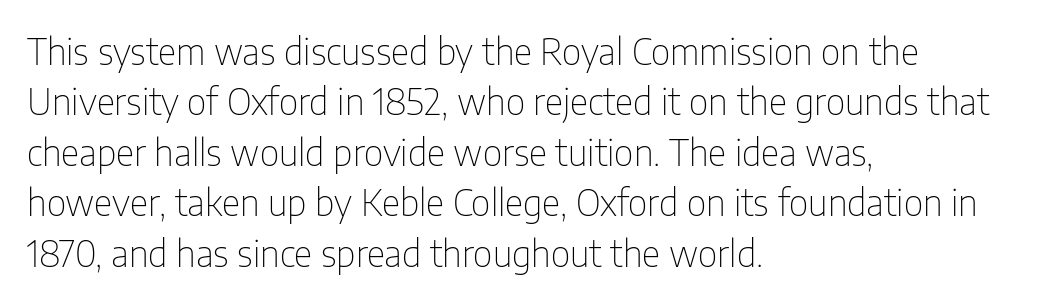
Q: Is the text bold? A: No.
Q: Is the text italic (slanted)? A: No, it is upright.
Q: Is the typeface a serif or a sans-serif typeface? A: Sans-serif.
Q: Is the text underlined? A: No.
Q: How is the paragraph aligned? A: Left-aligned.
Q: Is the spacing between letters normal or unusually wide? A: Normal.
Q: Is the spacing between lines tight, normal or loose? A: Normal.
Q: Width (condensed, normal, or wide)? A: Condensed.
Q: Stroke contrast? A: Low.
Q: x-height? A: Medium.
Q: Monospaced? A: No.
